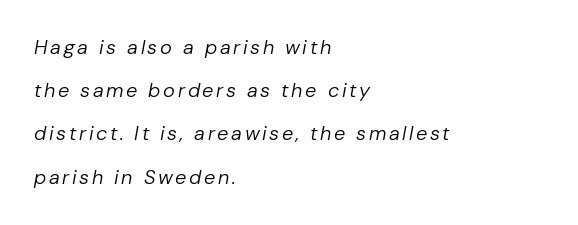
The image shows 20 px text type, italic (leaning right); set left-aligned, loose line spacing (2.16x), not underlined.
